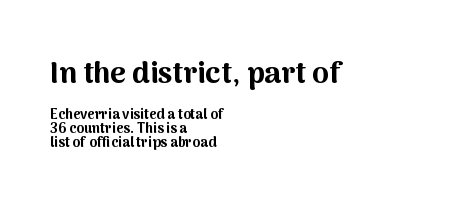
Q: Is the text bold? A: Yes.
Q: Is the text italic (slanted)? A: No, it is upright.
Q: Is the typeface a serif or a sans-serif typeface? A: Sans-serif.
Q: Is the text underlined? A: No.
Q: How is the paragraph aligned? A: Left-aligned.
Q: Is the spacing between letters normal or unusually wide? A: Normal.
Q: Is the spacing between lines tight, normal or loose? A: Tight.
Q: Which block of text is set in a larger size, the first (top) or the second (bottom)? A: The first (top) one.
Q: Width (condensed, normal, or wide)? A: Normal.
Q: Stroke contrast? A: Medium.
Q: x-height? A: Medium.
Q: Monospaced? A: No.
